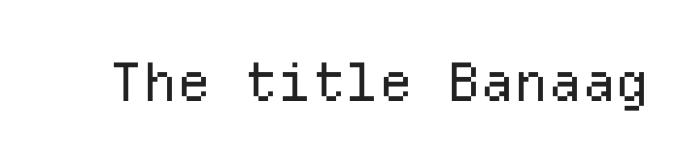
These lines keep a tight, regular rhythm from letter to letter. Just letters on the line, the space beneath them empty. Quick note: not italic, upright. Monospaced: the letters line up in strict vertical columns.
